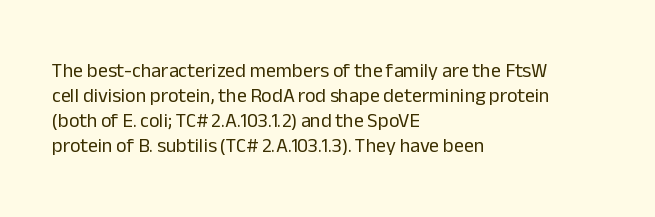
{"italic": "no", "bold": "no", "underline": "no", "align": "left", "line_spacing": "normal", "line_spacing_ratio": 1.25, "letter_spacing": "normal", "letter_spacing_em": 0.0, "glyph_px": 20}
